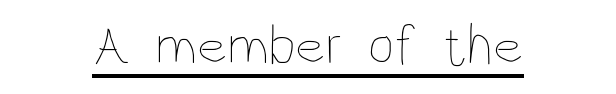
The image shows 57 px thin, condensed type, upright; set centered, normal letter spacing, underlined; low stroke contrast and a large x-height.
